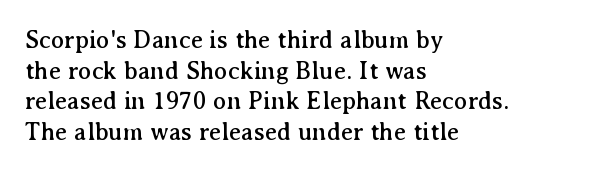
The image shows 25 px text type, upright; set left-aligned, line spacing 1.23x, normal letter spacing, not underlined.
